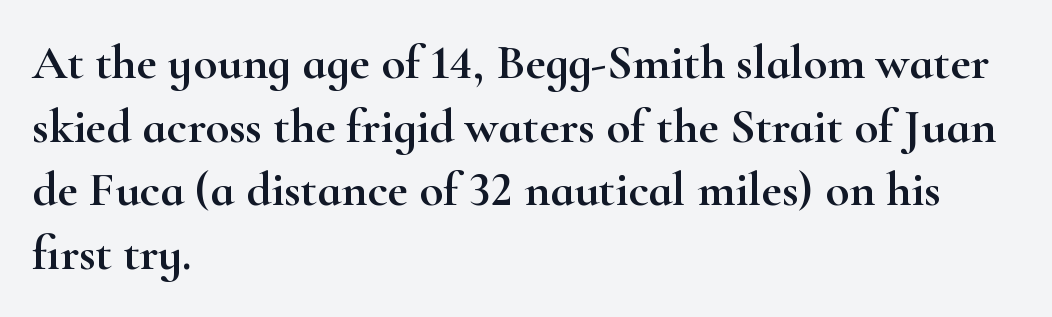
Q: Is the text italic (slanted)? A: No, it is upright.
Q: Is the typeface a serif or a sans-serif typeface? A: Serif.
Q: Is the text underlined? A: No.
Q: How is the paragraph aligned? A: Left-aligned.
Q: Is the spacing between letters normal or unusually wide? A: Normal.
Q: Is the spacing between lines tight, normal or loose? A: Normal.
Q: Width (condensed, normal, or wide)? A: Wide.
Q: Stroke contrast? A: High.
Q: x-height? A: Small.
Q: Monospaced? A: No.
